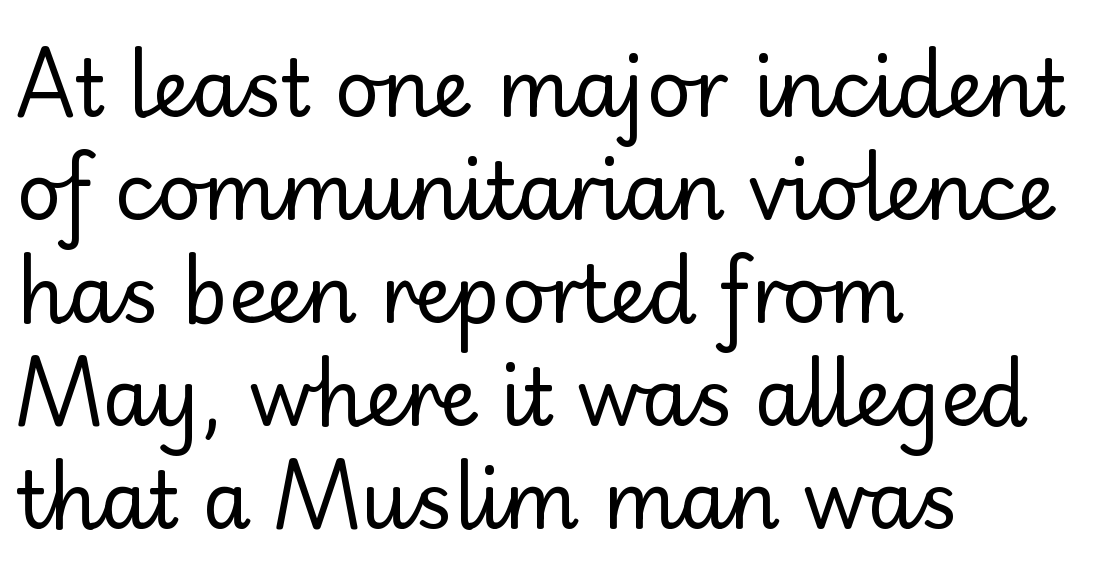
The image shows 78 px regular-weight sans-serif type, upright; set left-aligned, normal line spacing (1.32x), normal letter spacing, not underlined; low stroke contrast and a small x-height.
